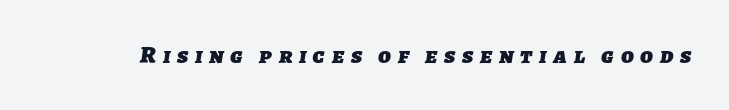
Q: Is the text bold? A: Yes.
Q: Is the text underlined? A: No.
Q: Is the spacing between letters normal or unusually wide? A: Unusually wide.
